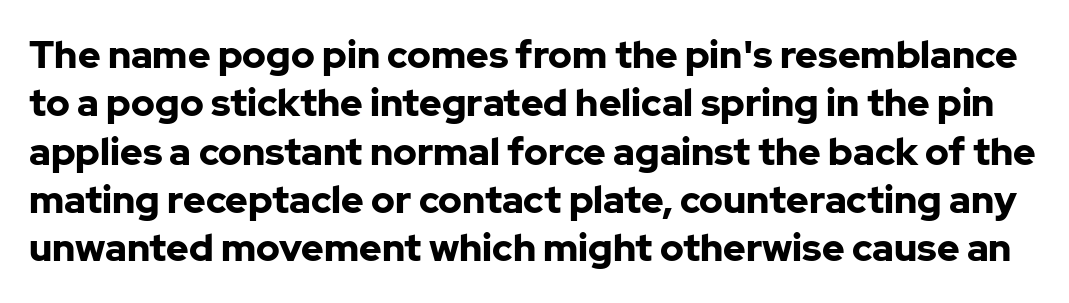
Underlining? Definitely not there. Do the characters align in a grid? No, the font is proportional. These lines sit exactly where default settings would place them. The type is set solid horizontally, with unmodified tracking. I'd describe the lettering as bold — thick and assertive.
